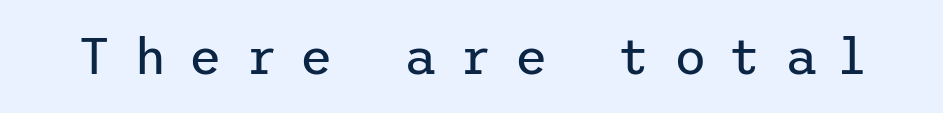
The image shows 50 px regular-weight sans-serif type, upright; set unusually wide letter spacing (+0.46 em), not underlined; low stroke contrast and a medium x-height.
